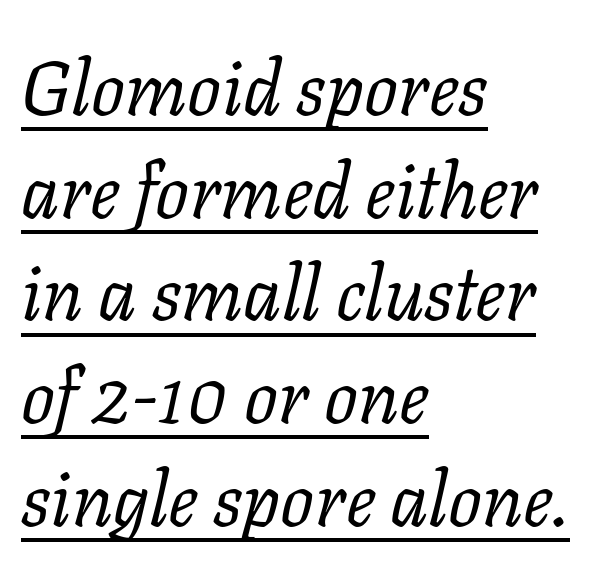
You could not count columns in this text — the font is proportionally spaced. Leading: standard. Looking at the ascenders, they clearly lean. The typeface chosen for these lines features serifs. A light-to-regular cut is what we see here. Every row of glyphs begins at an identical x-position on the left.
